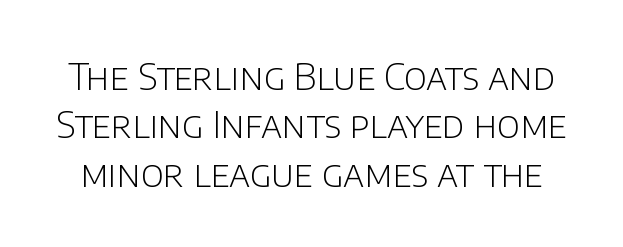
{"serif": "no", "italic": "no", "bold": "no", "weight": "light", "width": "normal", "stroke_contrast": "low", "x_height": "large", "monospaced": "no", "underline": "no", "line_spacing": "normal", "line_spacing_ratio": 1.31, "letter_spacing": "normal", "letter_spacing_em": 0.0, "glyph_px": 37}
